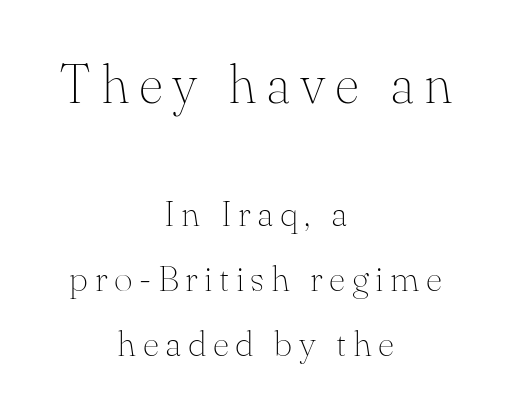
A typesetter would call this proportional, since set widths differ per character. The typesetter chose a symmetrical, centered arrangement here. Classification — serif. Vertical stems look standard width or narrower in stroke.
